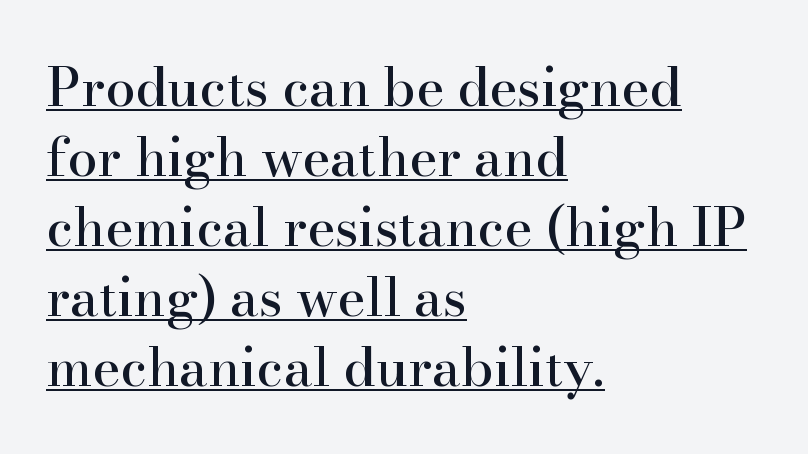
The image shows 53 px serif type, upright; set left-aligned, normal line spacing (1.32x), normal letter spacing, underlined; high stroke contrast and a small x-height.
